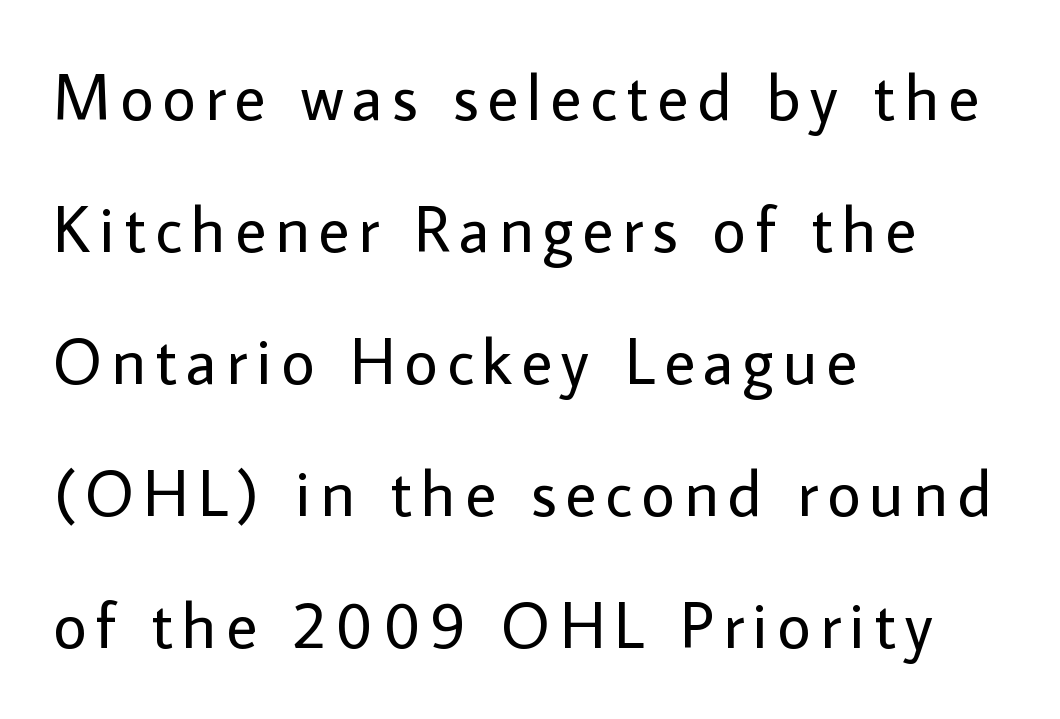
The image shows 65 px regular-weight sans-serif type, upright; set left-aligned, loose line spacing (2.03x), not underlined; low stroke contrast and a medium x-height.
